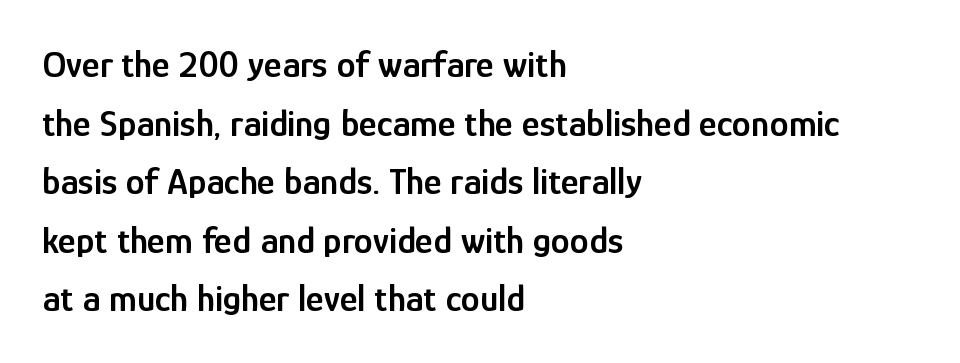
Q: Is the text bold? A: Semi-bold.
Q: Is the text italic (slanted)? A: No, it is upright.
Q: Is the typeface a serif or a sans-serif typeface? A: Sans-serif.
Q: Is the text underlined? A: No.
Q: How is the paragraph aligned? A: Left-aligned.
Q: Is the spacing between letters normal or unusually wide? A: Normal.
Q: Is the spacing between lines tight, normal or loose? A: Normal.
Q: Width (condensed, normal, or wide)? A: Condensed.
Q: Stroke contrast? A: Low.
Q: x-height? A: Medium.
Q: Monospaced? A: No.
